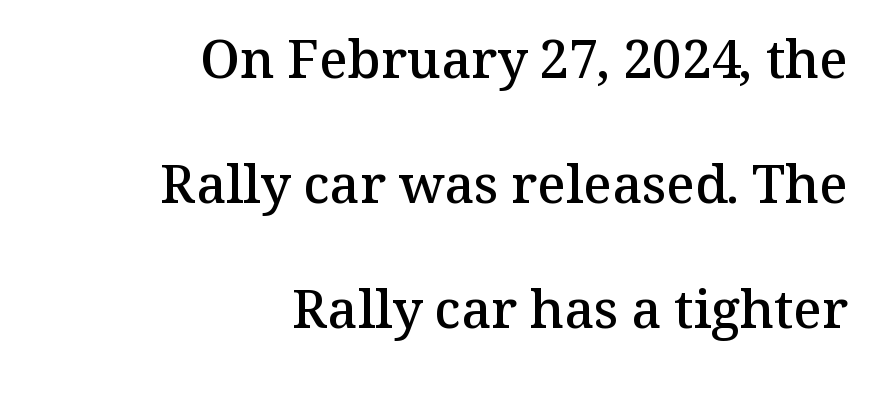
Q: Is the text bold? A: Semi-bold.
Q: Is the text italic (slanted)? A: No, it is upright.
Q: Is the typeface a serif or a sans-serif typeface? A: Serif.
Q: Is the text underlined? A: No.
Q: How is the paragraph aligned? A: Right-aligned.
Q: Is the spacing between letters normal or unusually wide? A: Normal.
Q: Is the spacing between lines tight, normal or loose? A: Loose.
Q: Width (condensed, normal, or wide)? A: Normal.
Q: Stroke contrast? A: Medium.
Q: x-height? A: Medium.
Q: Monospaced? A: No.
